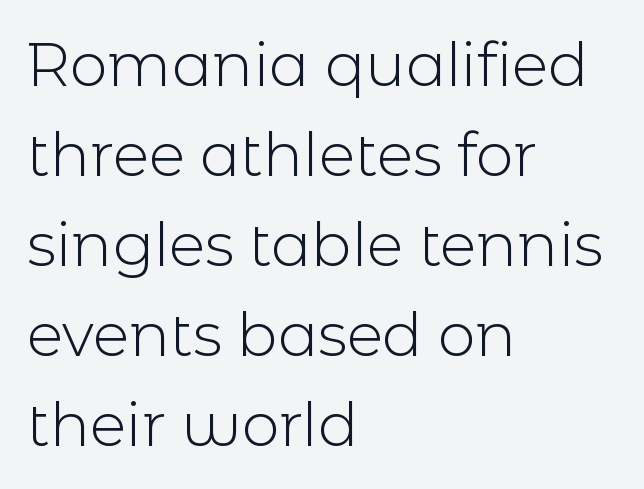
Q: Is the text bold? A: No.
Q: Is the text italic (slanted)? A: No, it is upright.
Q: Is the typeface a serif or a sans-serif typeface? A: Sans-serif.
Q: Is the text underlined? A: No.
Q: How is the paragraph aligned? A: Left-aligned.
Q: Is the spacing between letters normal or unusually wide? A: Normal.
Q: Is the spacing between lines tight, normal or loose? A: Normal.
Q: Width (condensed, normal, or wide)? A: Normal.
Q: x-height? A: Medium.
Q: Monospaced? A: No.
